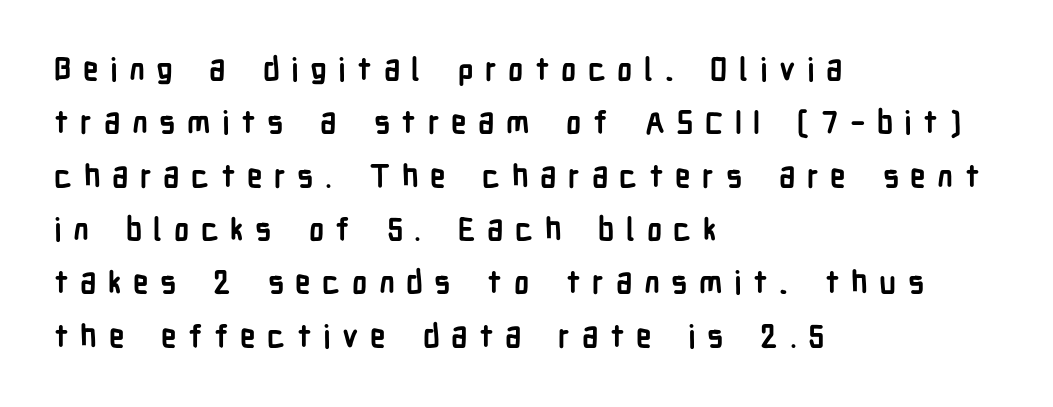
Short note: letters widely spaced. In terms of weight, the rendering is a true, heavy bold. A classic flush-left, rag-right setting is used for this passage. Do the characters align in a grid? No, the font is proportional. Style check: upright.
